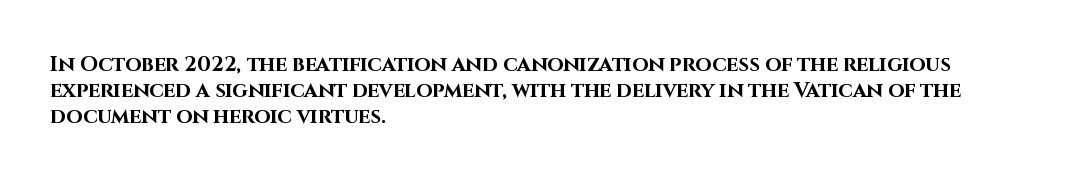
{"italic": "no", "bold": "yes", "underline": "no", "align": "left", "line_spacing_ratio": 1.24, "letter_spacing": "normal", "letter_spacing_em": 0.0, "glyph_px": 21}
